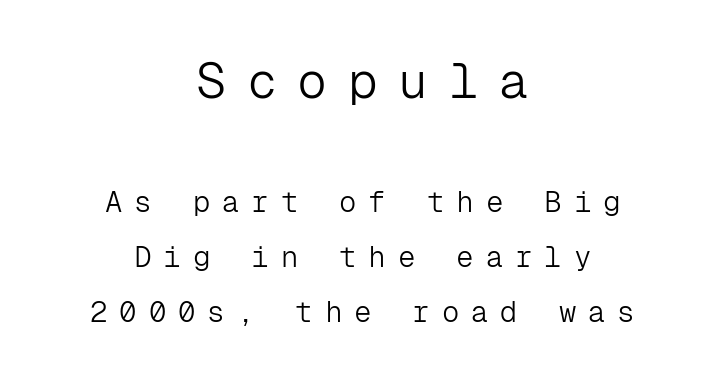
The typography opts for an upright posture over an oblique one. Monospaced: the letters line up in strict vertical columns. Compared with typical body copy, the letter spacing here is much looser. The letters in the upper block stand taller than those in the block below. Horizontal alignment here is central, giving a formal, balanced look.
